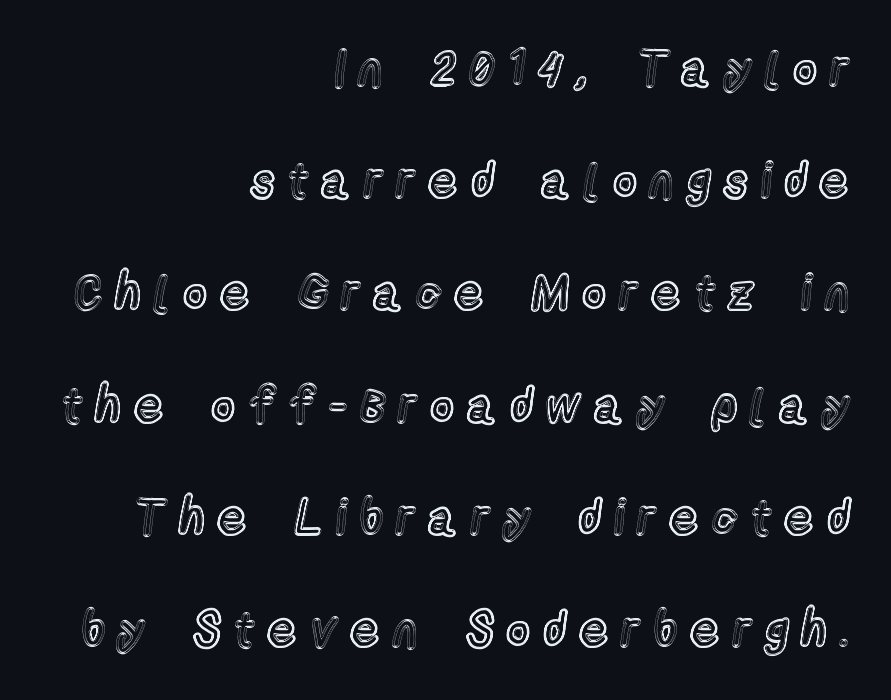
Q: Is the text italic (slanted)? A: Yes.
Q: Is the text underlined? A: No.
Q: How is the paragraph aligned? A: Right-aligned.
Q: Is the spacing between letters normal or unusually wide? A: Unusually wide.
Q: Is the spacing between lines tight, normal or loose? A: Loose.
Q: Width (condensed, normal, or wide)? A: Condensed.
Q: x-height? A: Medium.
Q: Monospaced? A: No.
